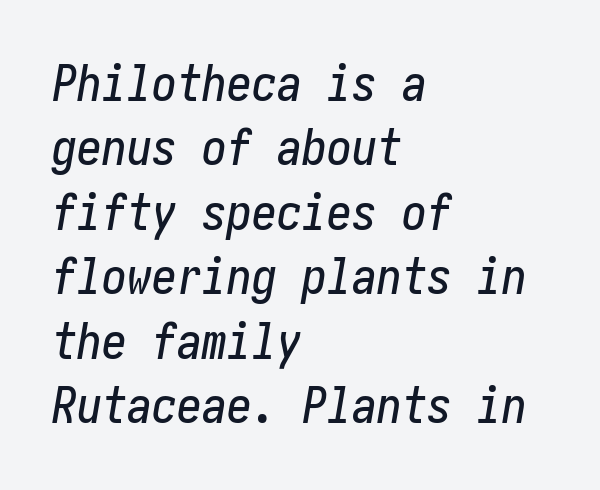
The image shows 50 px condensed type, italic (leaning right); set left-aligned, normal line spacing (1.29x), normal letter spacing, not underlined; low stroke contrast and a medium x-height.
